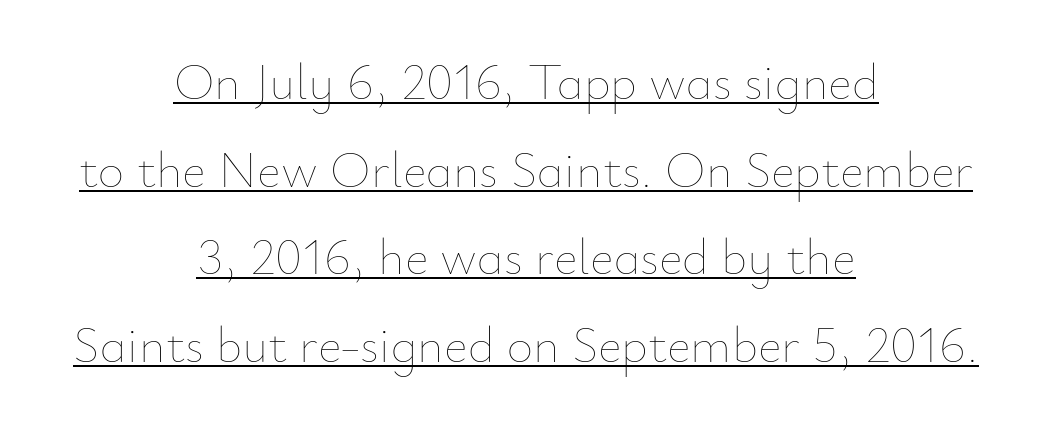
Q: Is the text bold? A: No.
Q: Is the text italic (slanted)? A: No, it is upright.
Q: Is the text underlined? A: Yes.
Q: How is the paragraph aligned? A: Centered.
Q: Is the spacing between letters normal or unusually wide? A: Normal.
Q: Width (condensed, normal, or wide)? A: Normal.
Q: Stroke contrast? A: Low.
Q: x-height? A: Small.
Q: Monospaced? A: No.
